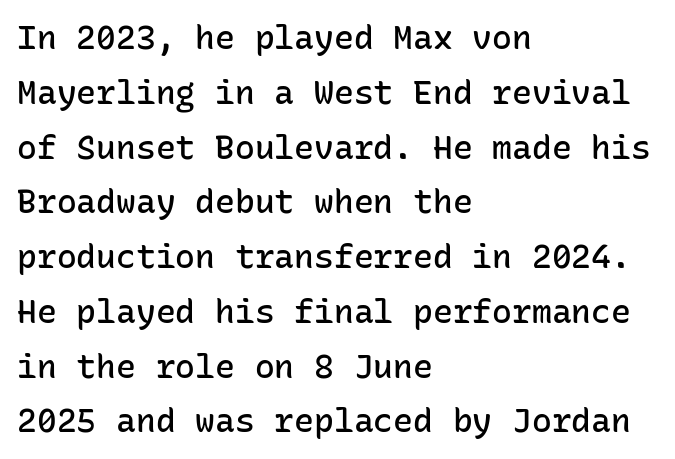
{"serif": "no", "italic": "no", "bold": "semi", "weight": "semibold", "width": "normal", "stroke_contrast": "low", "x_height": "medium", "monospaced": "yes", "underline": "no", "align": "left", "line_spacing": "normal", "line_spacing_ratio": 1.66, "letter_spacing": "normal", "letter_spacing_em": 0.0, "glyph_px": 33}
